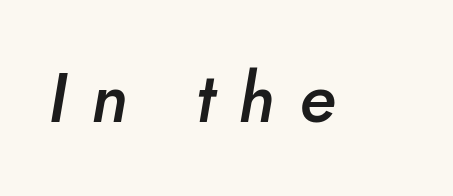
The image shows 69 px semibold type, italic (leaning right); set unusually wide letter spacing (+0.35 em), not underlined; low stroke contrast and a small x-height.
